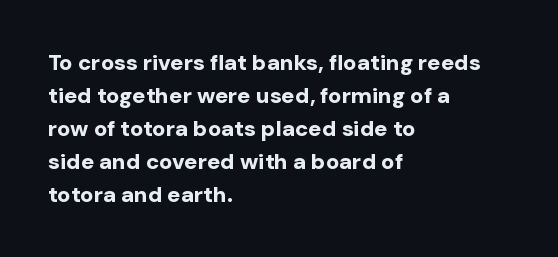
The image shows 22 px bold type, upright; set left-aligned, normal line spacing (1.5x), normal letter spacing, not underlined.
